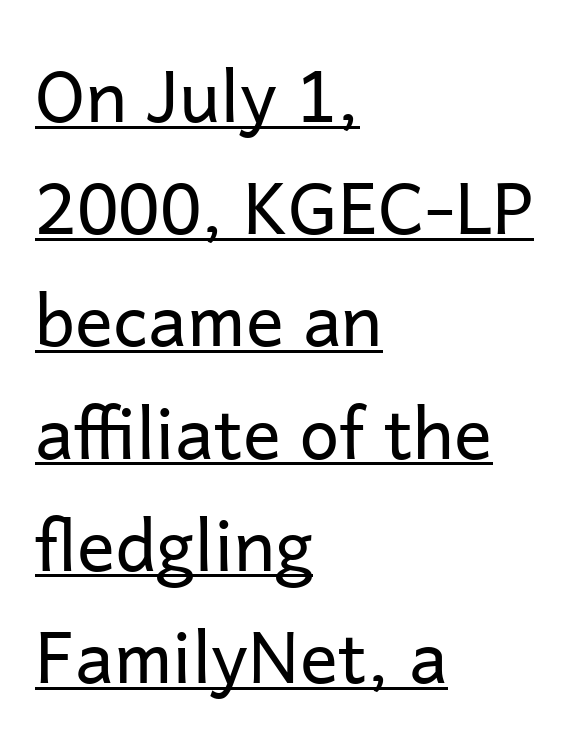
The passage shown is typeset with a sans-serif family. The face used here appears with an underline applied. The paragraph shown leans on its left margin. The font's upright variant was chosen for this text. Does extra space separate the letters? No, they use regular spacing.
